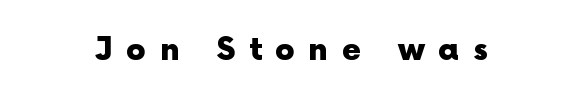
The glyphs in this specimen are sans serif. Each glyph is drawn with heavy, bold strokes. Upright lettering throughout. The face used here is rendered with a markedly widened letterfit. Bare-footed words on every line. The passage shown is typed in a proportional face where columns would drift.
